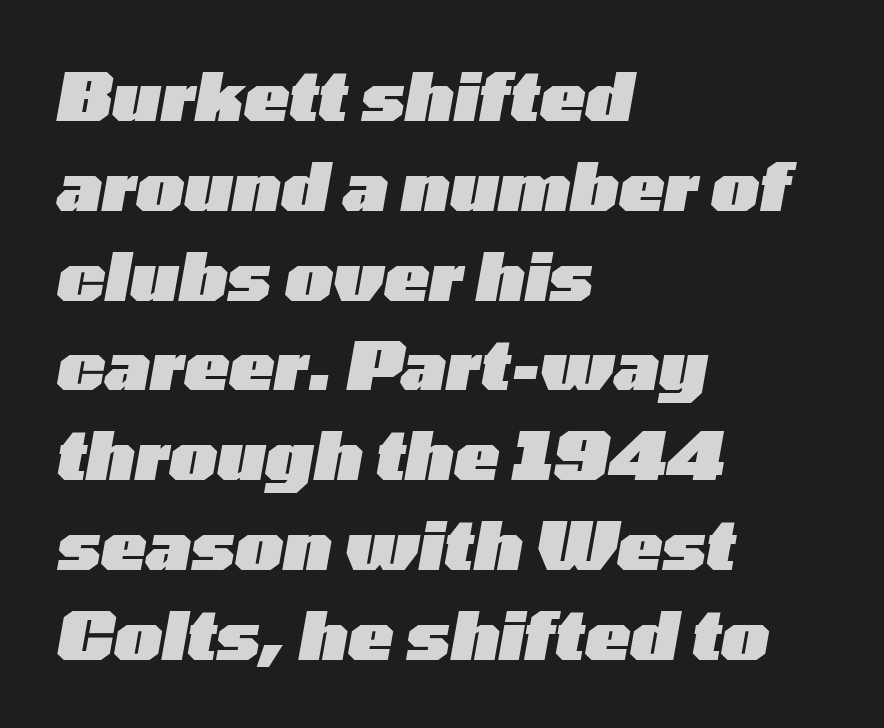
Q: Is the text bold? A: Yes.
Q: Is the text italic (slanted)? A: Yes, it leans right by about 10 degrees.
Q: Is the text underlined? A: No.
Q: How is the paragraph aligned? A: Left-aligned.
Q: Is the spacing between letters normal or unusually wide? A: Normal.
Q: Is the spacing between lines tight, normal or loose? A: Normal.
Q: Width (condensed, normal, or wide)? A: Wide.
Q: Stroke contrast? A: Low.
Q: x-height? A: Medium.
Q: Monospaced? A: No.
